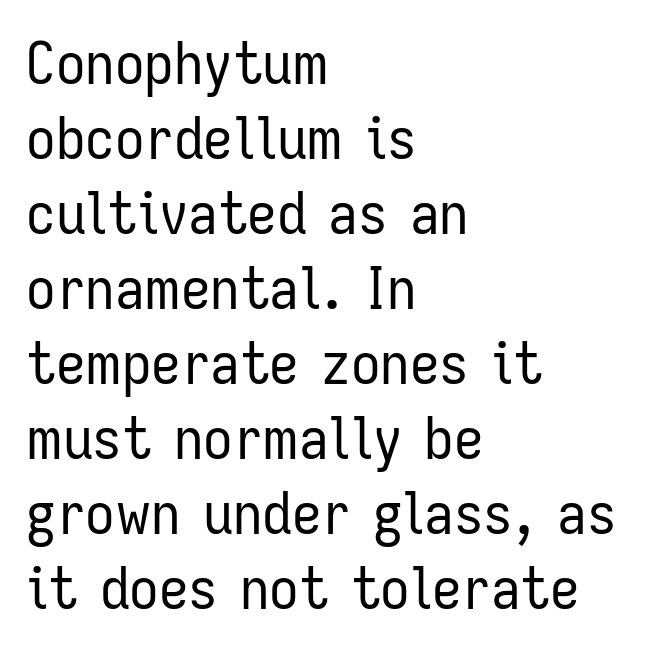
{"serif": "no", "italic": "no", "bold": "no", "weight": "regular", "width": "condensed", "stroke_contrast": "low", "x_height": "medium", "monospaced": "no", "underline": "no", "align": "left", "line_spacing": "normal", "line_spacing_ratio": 1.27, "letter_spacing": "normal", "letter_spacing_em": 0.0, "glyph_px": 59}
